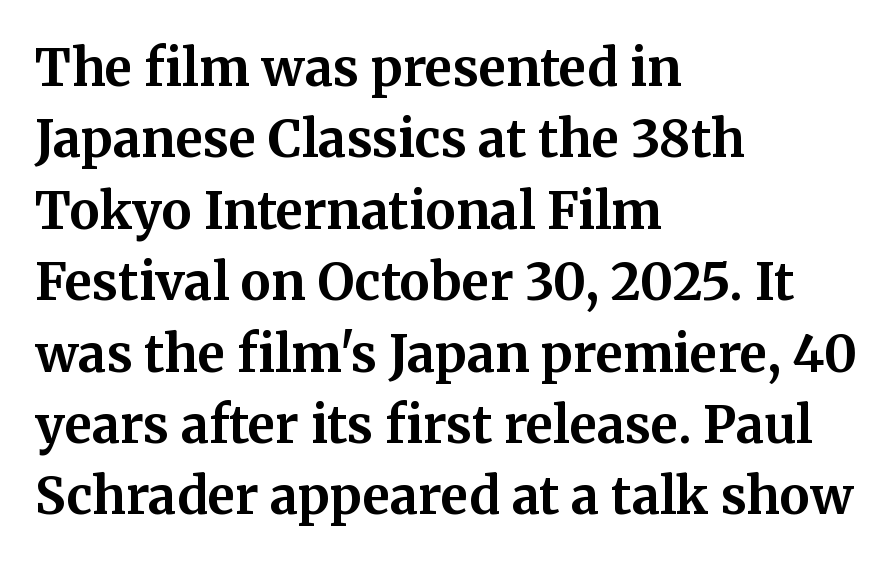
Q: Is the text bold? A: Yes.
Q: Is the text italic (slanted)? A: No, it is upright.
Q: Is the typeface a serif or a sans-serif typeface? A: Serif.
Q: Is the text underlined? A: No.
Q: How is the paragraph aligned? A: Left-aligned.
Q: Is the spacing between letters normal or unusually wide? A: Normal.
Q: Is the spacing between lines tight, normal or loose? A: Normal.
Q: Width (condensed, normal, or wide)? A: Normal.
Q: Stroke contrast? A: Medium.
Q: x-height? A: Medium.
Q: Monospaced? A: No.
